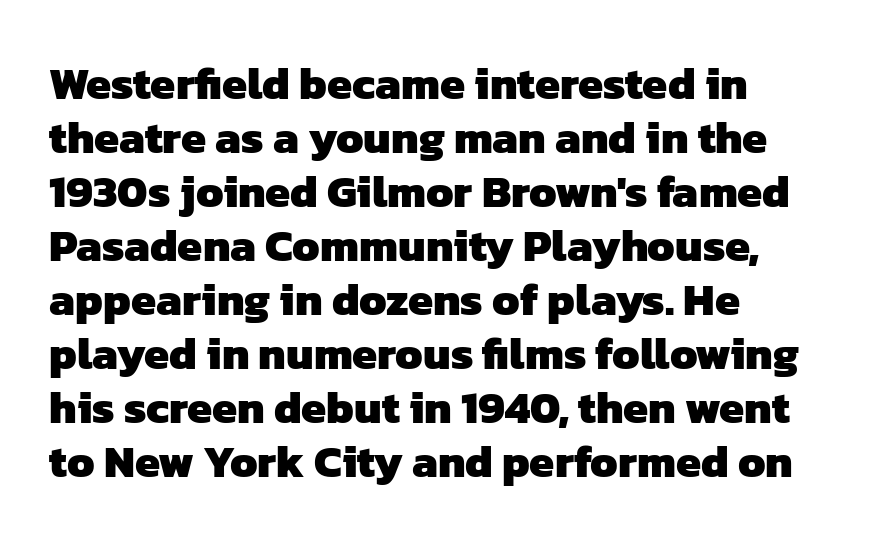
Q: Is the text bold? A: Yes.
Q: Is the typeface a serif or a sans-serif typeface? A: Sans-serif.
Q: Is the text underlined? A: No.
Q: How is the paragraph aligned? A: Left-aligned.
Q: Is the spacing between letters normal or unusually wide? A: Normal.
Q: Width (condensed, normal, or wide)? A: Normal.
Q: Stroke contrast? A: Low.
Q: x-height? A: Medium.
Q: Monospaced? A: No.
